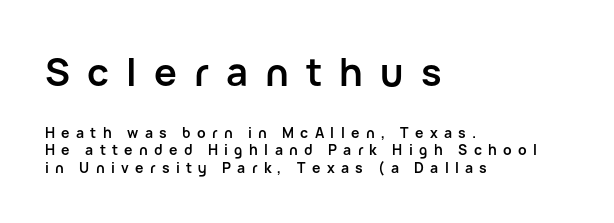
{"serif": "no", "italic": "no", "bold": "yes", "weight": "semibold", "width": "normal", "stroke_contrast": "low", "x_height": "medium", "monospaced": "no", "underline": "no", "align": "left", "line_spacing": "normal", "line_spacing_ratio": 1.25, "letter_spacing": "wide", "letter_spacing_em": 0.45, "larger_block": "first", "size_ratio": 2.71, "glyph_px": 38}
